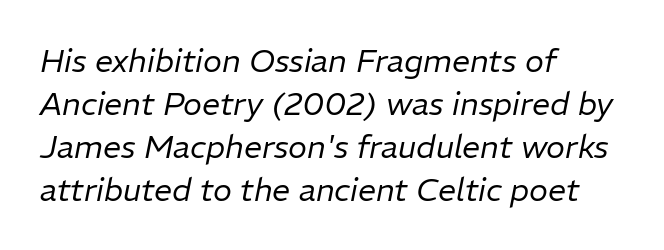
{"italic": "yes", "lean": "right", "slant_degrees": 11, "bold": "no", "weight": "regular", "width": "normal", "stroke_contrast": "low", "x_height": "medium", "monospaced": "no", "underline": "no", "align": "left", "line_spacing": "normal", "line_spacing_ratio": 1.34, "letter_spacing": "normal", "letter_spacing_em": 0.0, "glyph_px": 32}
